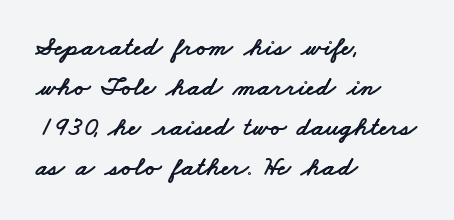
Nobody drew a line under any word here. Horizontal alignment here is leftward, the default for most running prose. The rendering uses a moderate line-height, typical for paragraphs. Tracking here is standard; glyphs follow each other at the usual distance.
